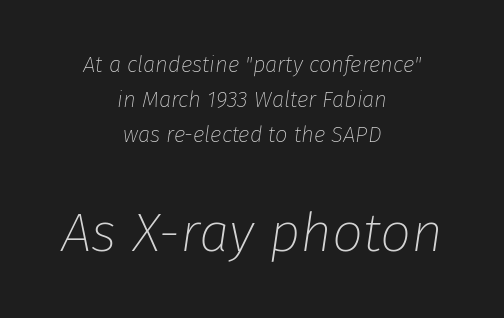
Q: Is the text bold? A: No.
Q: Is the text italic (slanted)? A: Yes, it leans right by about 8 degrees.
Q: Is the text underlined? A: No.
Q: How is the paragraph aligned? A: Centered.
Q: Is the spacing between letters normal or unusually wide? A: Normal.
Q: Is the spacing between lines tight, normal or loose? A: Normal.
Q: Which block of text is set in a larger size, the first (top) or the second (bottom)? A: The second (bottom) one.
Q: Width (condensed, normal, or wide)? A: Normal.
Q: Stroke contrast? A: Low.
Q: x-height? A: Medium.
Q: Monospaced? A: No.
